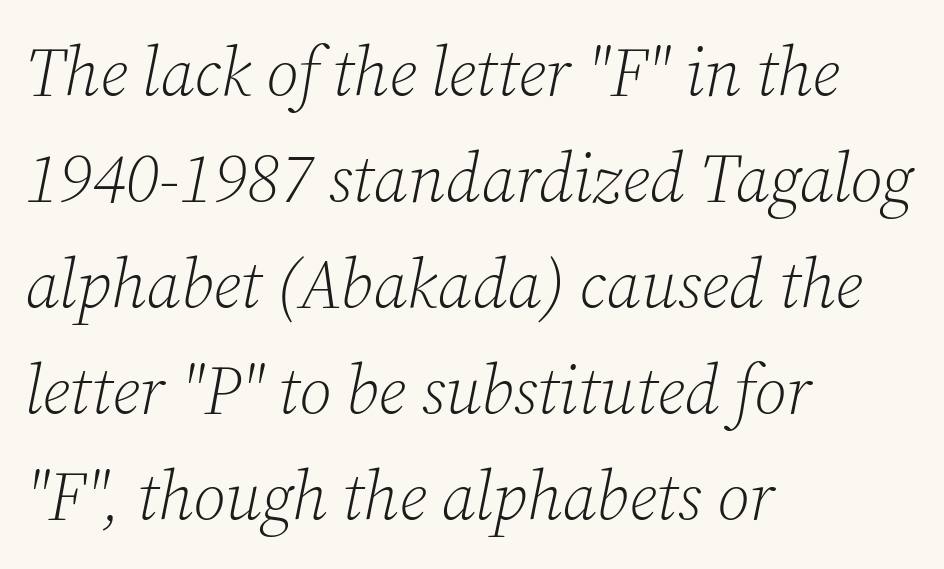
The image shows 68 px light serif type, italic (leaning right); set left-aligned, normal line spacing (1.56x), normal letter spacing, not underlined; low stroke contrast and a medium x-height.
